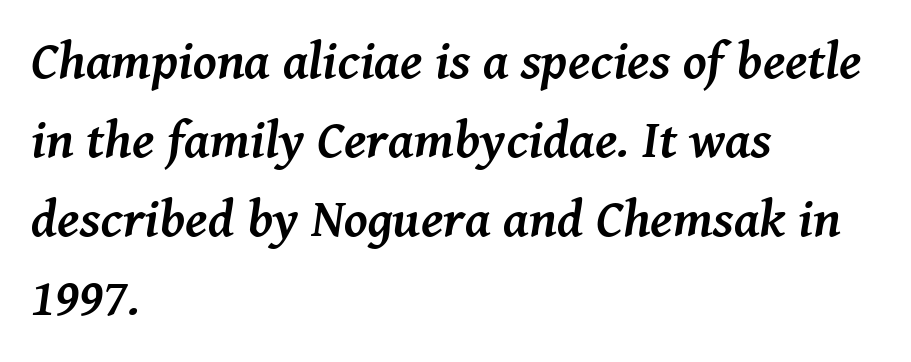
The image shows 53 px semibold serif type, italic (leaning right); set left-aligned, normal line spacing (1.49x), normal letter spacing, not underlined; medium stroke contrast and a medium x-height.
